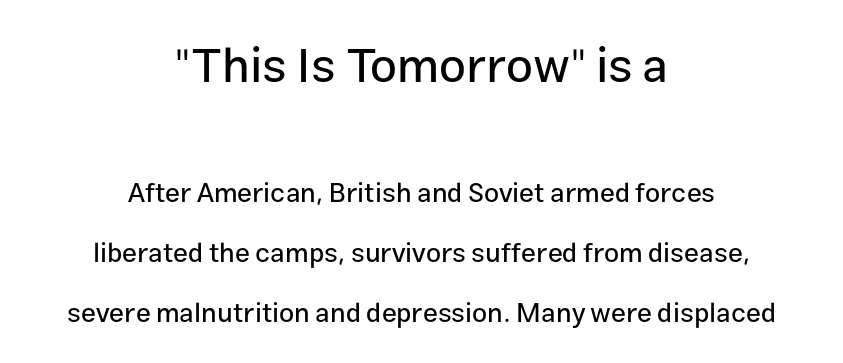
{"serif": "no", "italic": "no", "width": "normal", "stroke_contrast": "low", "x_height": "medium", "monospaced": "no", "underline": "no", "align": "center", "line_spacing": "loose", "line_spacing_ratio": 2.22, "letter_spacing": "normal", "letter_spacing_em": 0.0, "larger_block": "first", "size_ratio": 1.78, "glyph_px": 48}
